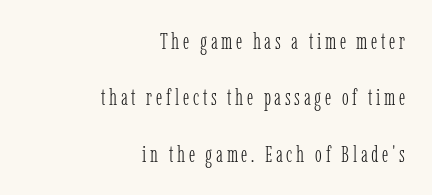
The image shows 23 px text type, upright; set right-aligned, loose line spacing (2.45x), not underlined.
